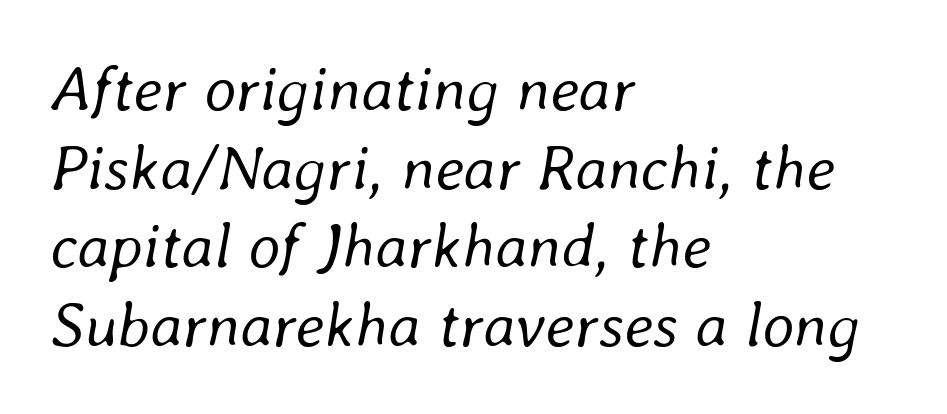
The image shows 63 px regular-weight type, italic (leaning right); set left-aligned, normal line spacing (1.25x), normal letter spacing, not underlined; low stroke contrast and a medium x-height.
